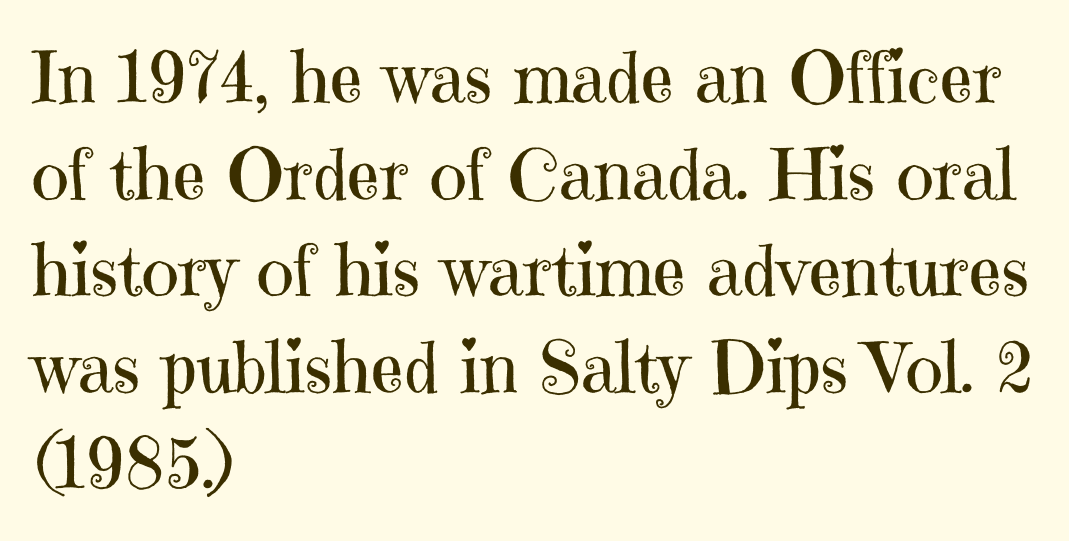
The image shows 71 px regular-weight serif type, upright; set left-aligned, normal line spacing (1.36x), normal letter spacing, not underlined; high stroke contrast and a medium x-height.
